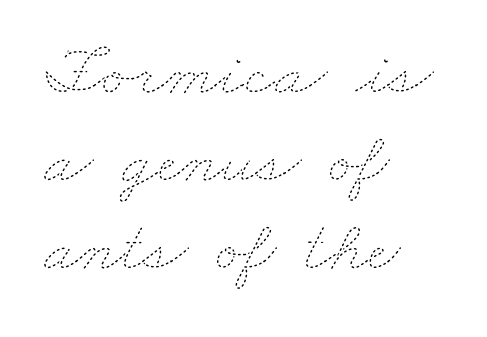
The image shows 72 px thin, wide type; set left-aligned, line spacing 1.22x, normal letter spacing, not underlined; low stroke contrast and a small x-height.
